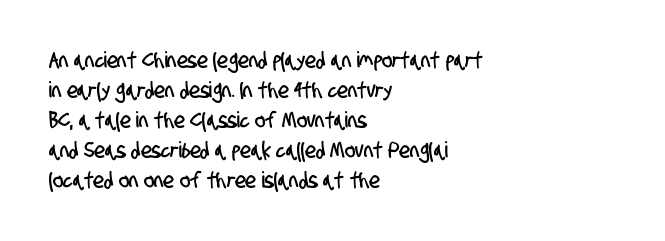
The image shows 22 px text type; set left-aligned, normal line spacing (1.36x), normal letter spacing, not underlined.
